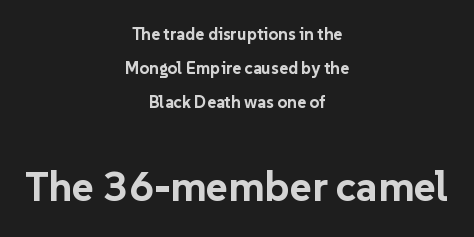
A sans-serif font was chosen for this passage. Visually, the bottom section dominates because its glyphs are scaled up. This rendering uses center alignment, leaving both contours irregular but symmetric. Heavy-handed strokes throughout: this text is bold.
